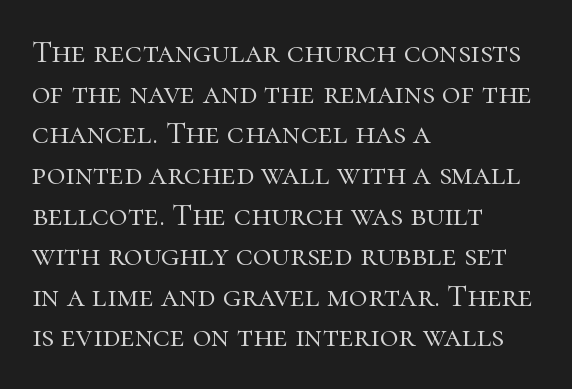
The image shows 32 px light serif type, upright; set left-aligned, normal line spacing (1.27x), normal letter spacing, not underlined; high stroke contrast and a medium x-height.
